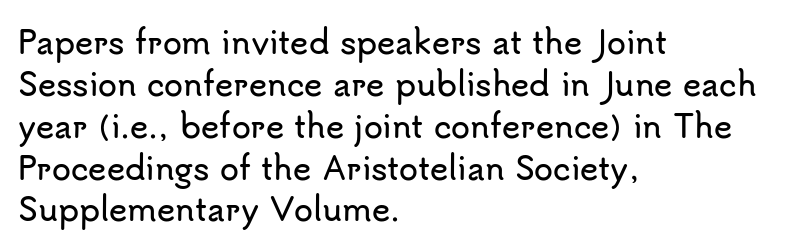
{"serif": "no", "italic": "no", "width": "normal", "stroke_contrast": "low", "x_height": "small", "monospaced": "no", "underline": "no", "align": "left", "line_spacing": "normal", "line_spacing_ratio": 1.35, "letter_spacing": "normal", "letter_spacing_em": 0.0, "glyph_px": 31}
